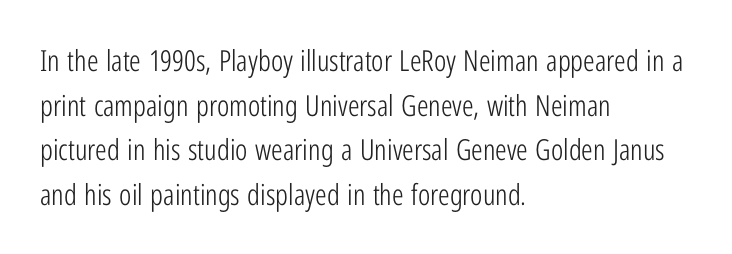
The image shows 29 px light, condensed sans-serif type, upright; set left-aligned, normal line spacing (1.54x), normal letter spacing, not underlined; low stroke contrast and a medium x-height.
